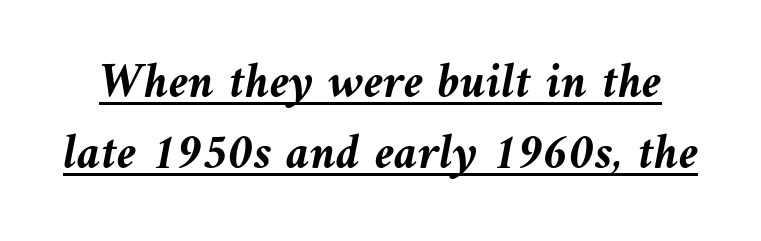
Normally led — the rows are evenly, conventionally spaced. Yep, that's italic — everything's leaning. Like a heading marked for emphasis, these lines bear an underscore. You could not count columns in this text — the font is proportionally spaced. In terms of letterspacing, this is plain default setting.
